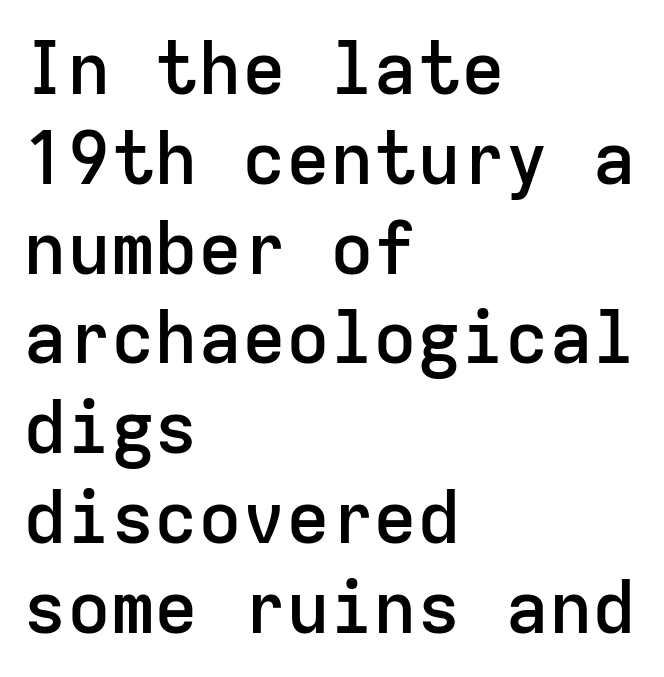
Every character here occupies the same horizontal width, giving the sample a typewriter-like rhythm. Notice how the stems are strictly vertical — no italics here. Descenders hang freely into open space. The rendering anchors every line to the left-hand side. Spacing between characters is what you'd get straight out of the box. A sans-serif font was chosen for this passage.
